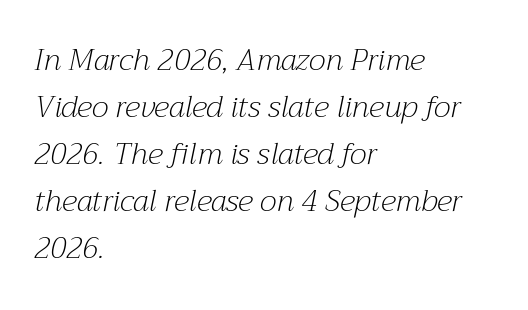
The image shows 30 px light serif type, italic (leaning right); set left-aligned, normal line spacing (1.57x), normal letter spacing, not underlined; medium stroke contrast and a medium x-height.
